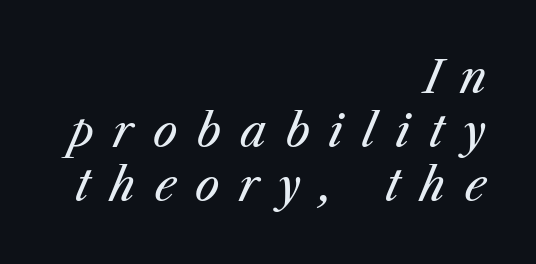
{"italic": "yes", "lean": "right", "slant_degrees": 23, "bold": "no", "weight": "regular", "width": "normal", "stroke_contrast": "medium", "x_height": "medium", "monospaced": "no", "underline": "no", "align": "right", "line_spacing_ratio": 1.23, "letter_spacing": "wide", "letter_spacing_em": 0.44, "glyph_px": 44}
